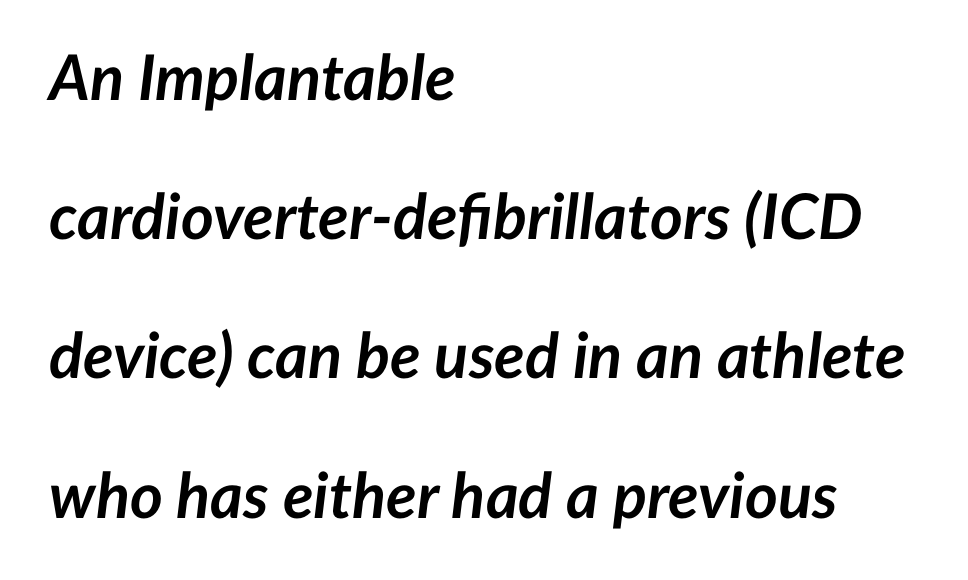
The image shows 63 px semibold type, italic (leaning right); set left-aligned, loose line spacing (2.21x), normal letter spacing, not underlined; low stroke contrast and a medium x-height.
